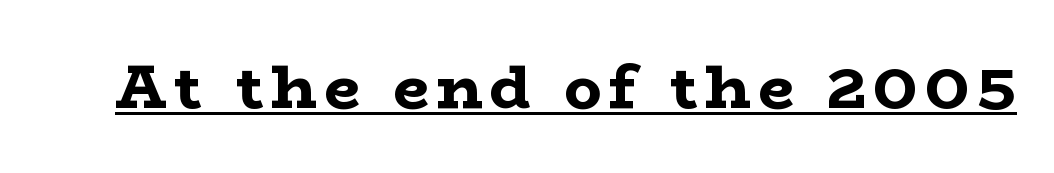
The image shows 62 px bold, wide serif type, upright; set underlined; low stroke contrast and a medium x-height.
